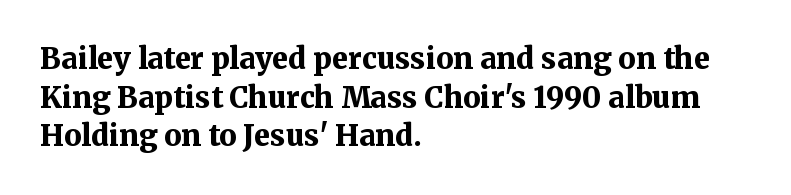
If you drew a line through each stem, it would be perfectly vertical. Here the designer chose a conventional face with non-uniform glyph widths. Between one letter and the next there's only the usual sliver of space. The glyphs in this specimen are seriffed. The block of text has a typical density, with ordinary space between rows.
